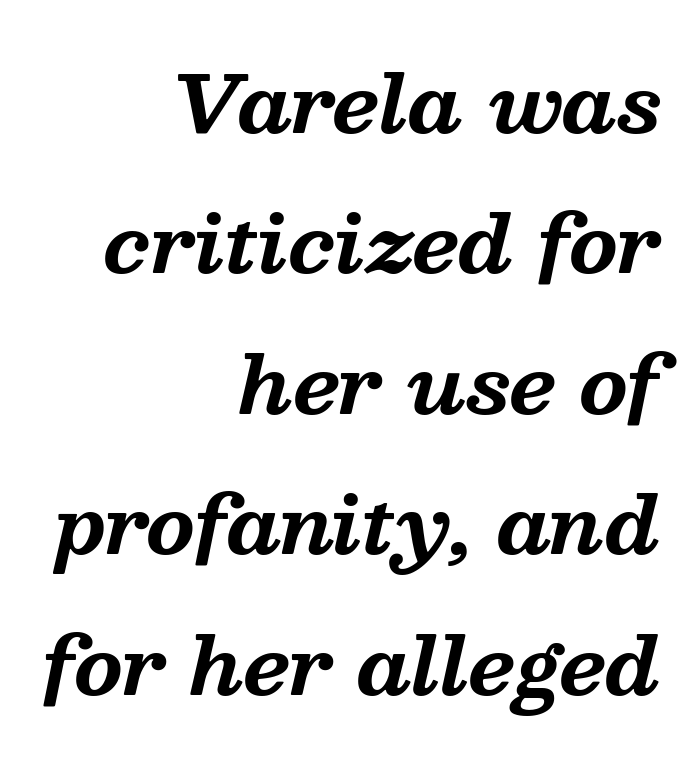
Compared with an ordinary text face, these strokes are far heavier — a full bold. Glance below the letters and you will spot only blank space. The passage is arranged like a letterhead date or caption credit — flush right. The axis of the letterforms is tilted away from vertical. The tracking reads as untouched default to a designer's eye.
